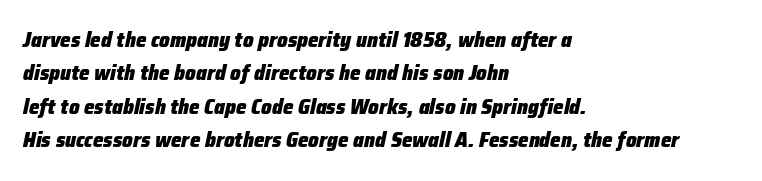
{"italic": "yes", "lean": "right", "slant_degrees": 12, "bold": "yes", "underline": "no", "align": "left", "line_spacing": "normal", "line_spacing_ratio": 1.59, "letter_spacing": "normal", "letter_spacing_em": 0.0, "glyph_px": 21}
